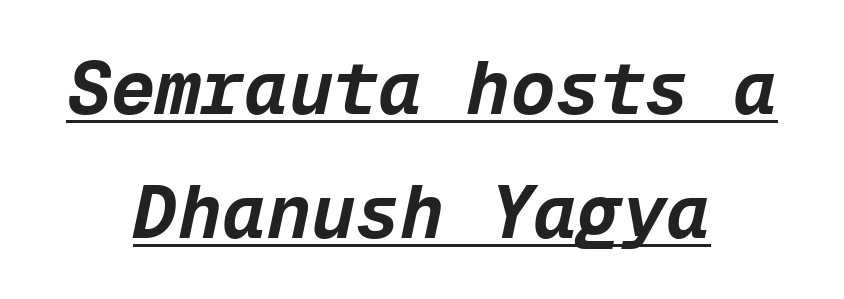
The image shows 74 px bold type, italic (leaning right), monospaced; set centered, normal line spacing (1.67x), normal letter spacing, underlined; low stroke contrast and a medium x-height.
